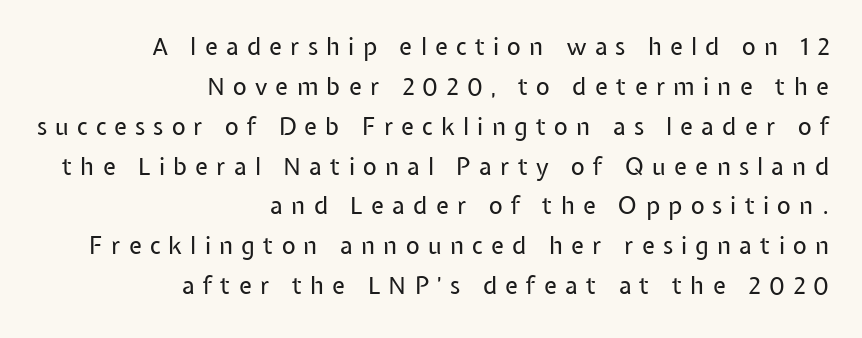
The image shows 24 px text type, upright; set right-aligned, normal line spacing (1.66x), unusually wide letter spacing (+0.34 em), not underlined.
